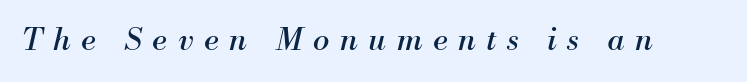
{"serif": "yes", "italic": "yes", "lean": "right", "slant_degrees": 13, "bold": "no", "weight": "regular", "width": "normal", "stroke_contrast": "medium", "x_height": "small", "monospaced": "no", "underline": "no", "letter_spacing": "wide", "letter_spacing_em": 0.35, "glyph_px": 31}
